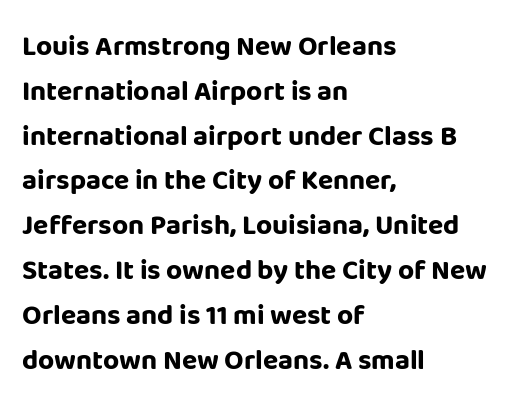
{"serif": "no", "italic": "no", "bold": "yes", "weight": "bold", "width": "normal", "stroke_contrast": "low", "x_height": "large", "monospaced": "no", "underline": "no", "align": "left", "line_spacing": "normal", "line_spacing_ratio": 1.6, "letter_spacing": "normal", "letter_spacing_em": 0.0, "glyph_px": 28}
